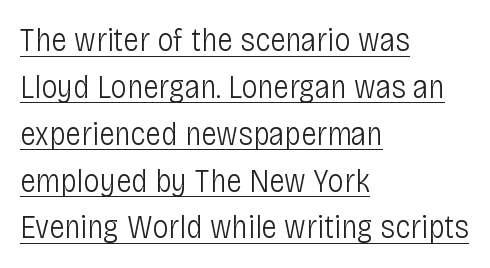
Q: Is the text bold? A: No.
Q: Is the text italic (slanted)? A: No, it is upright.
Q: Is the typeface a serif or a sans-serif typeface? A: Sans-serif.
Q: Is the text underlined? A: Yes.
Q: How is the paragraph aligned? A: Left-aligned.
Q: Is the spacing between letters normal or unusually wide? A: Normal.
Q: Is the spacing between lines tight, normal or loose? A: Normal.
Q: Width (condensed, normal, or wide)? A: Condensed.
Q: Stroke contrast? A: Low.
Q: x-height? A: Large.
Q: Monospaced? A: No.
